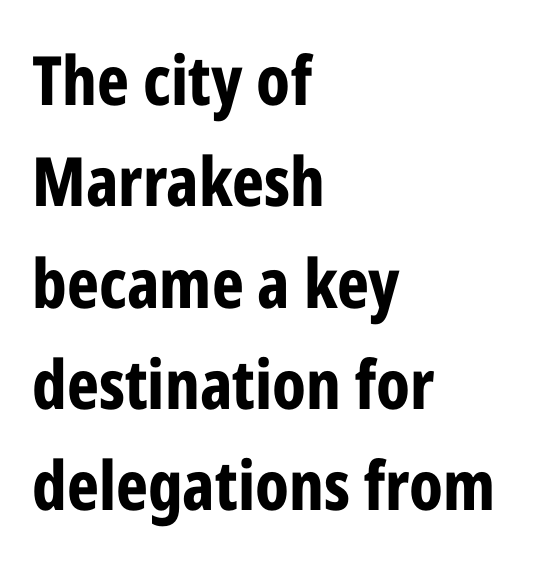
{"serif": "no", "italic": "no", "bold": "yes", "weight": "bold", "width": "condensed", "stroke_contrast": "low", "x_height": "medium", "monospaced": "no", "underline": "no", "align": "left", "line_spacing": "normal", "line_spacing_ratio": 1.49, "letter_spacing": "normal", "letter_spacing_em": 0.0, "glyph_px": 68}
